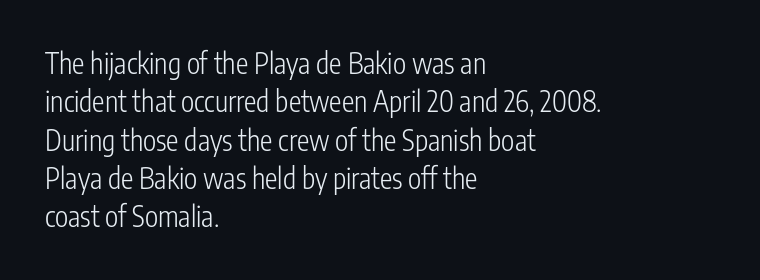
{"serif": "no", "italic": "no", "bold": "no", "weight": "light", "width": "condensed", "stroke_contrast": "low", "x_height": "medium", "monospaced": "no", "underline": "no", "align": "left", "line_spacing": "normal", "line_spacing_ratio": 1.37, "letter_spacing": "normal", "letter_spacing_em": 0.0, "glyph_px": 28}
